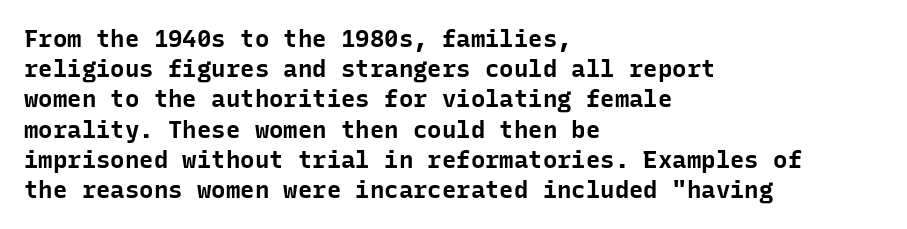
The ragged edge is on the right, which tells us the setting is flush left. The space beneath each line is pristine and unruled. This rendering leaves character spacing at its baseline value. The passage shown stacks its lines at a standard gap. Italic? Not at all — the glyphs are vertical. Emphasis by weight is at full strength: bold.
